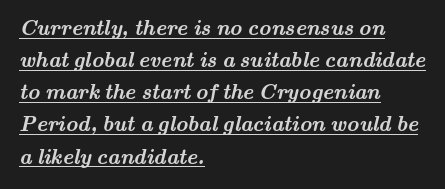
{"bold": "yes", "underline": "yes", "align": "left", "line_spacing": "normal", "line_spacing_ratio": 1.53, "letter_spacing": "normal", "letter_spacing_em": 0.0, "glyph_px": 21}
